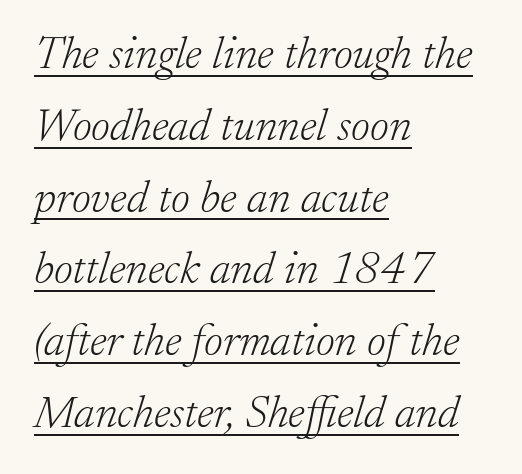
Stroke mass is kept to a normal reading level or below. A typesetter would call this zero additional tracking. Small tapered or slab feet sit at the stroke ends, so this counts as serif. Here the designer chose a conventional face with non-uniform glyph widths.
